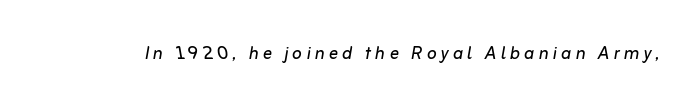
Q: Is the text bold? A: No.
Q: Is the text italic (slanted)? A: Yes, it leans right by about 10 degrees.
Q: Is the text underlined? A: No.
